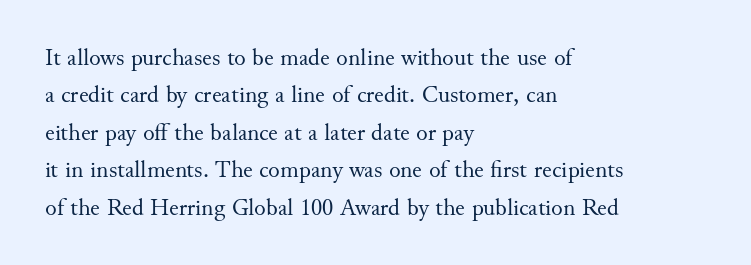
{"italic": "no", "bold": "no", "underline": "no", "align": "left", "line_spacing": "normal", "line_spacing_ratio": 1.56, "letter_spacing": "normal", "letter_spacing_em": 0.0, "glyph_px": 24}
